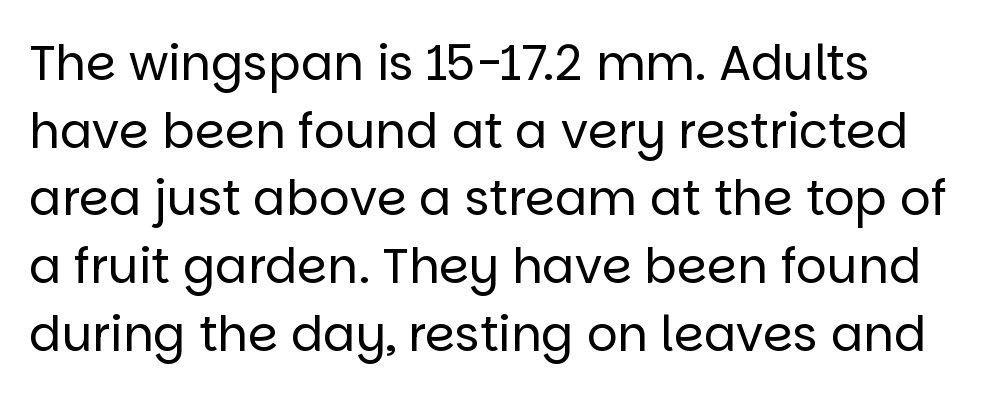
Q: Is the text bold? A: No.
Q: Is the text italic (slanted)? A: No, it is upright.
Q: Is the typeface a serif or a sans-serif typeface? A: Sans-serif.
Q: Is the text underlined? A: No.
Q: How is the paragraph aligned? A: Left-aligned.
Q: Is the spacing between letters normal or unusually wide? A: Normal.
Q: Is the spacing between lines tight, normal or loose? A: Normal.
Q: Width (condensed, normal, or wide)? A: Normal.
Q: Stroke contrast? A: Low.
Q: x-height? A: Large.
Q: Monospaced? A: No.
